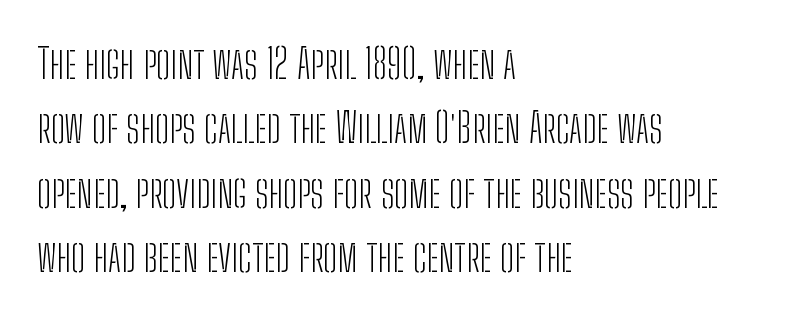
Q: Is the text bold? A: No.
Q: Is the text italic (slanted)? A: No, it is upright.
Q: Is the typeface a serif or a sans-serif typeface? A: Sans-serif.
Q: Is the text underlined? A: No.
Q: How is the paragraph aligned? A: Left-aligned.
Q: Is the spacing between letters normal or unusually wide? A: Normal.
Q: Is the spacing between lines tight, normal or loose? A: Normal.
Q: Width (condensed, normal, or wide)? A: Condensed.
Q: Stroke contrast? A: Low.
Q: x-height? A: Medium.
Q: Monospaced? A: No.
